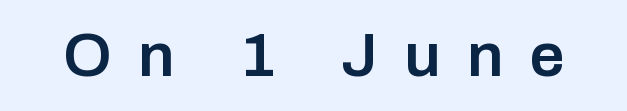
{"serif": "no", "italic": "no", "bold": "semi", "weight": "semibold", "width": "normal", "stroke_contrast": "low", "x_height": "medium", "monospaced": "no", "underline": "no", "letter_spacing": "wide", "letter_spacing_em": 0.43, "glyph_px": 62}
